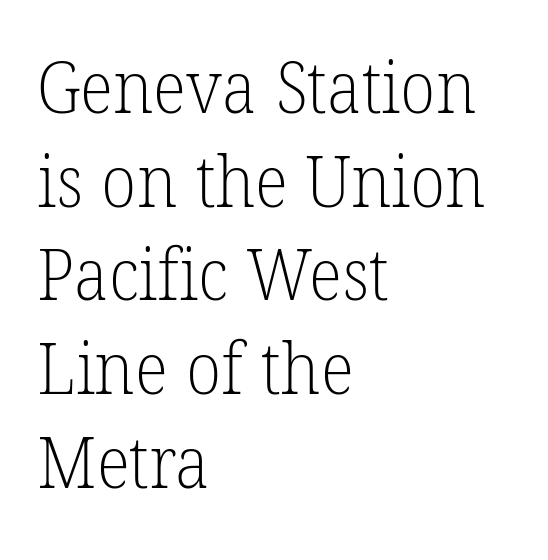
The image shows 71 px light serif type; set left-aligned, normal line spacing (1.32x), normal letter spacing, not underlined; low stroke contrast and a medium x-height.
